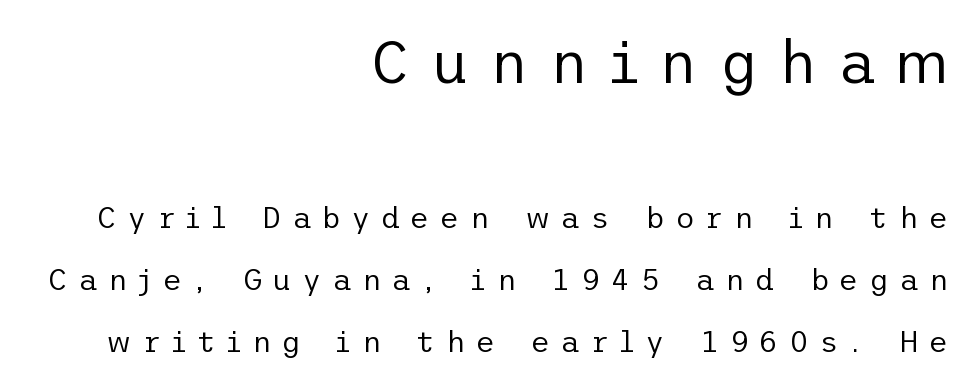
Whoever set this chose breathing room over compactness in the vertical rhythm. Does the lettering tilt? It doesn't — this is upright. The letters are spread apart with noticeably loose tracking. The zone under the glyphs is completely vacant.
